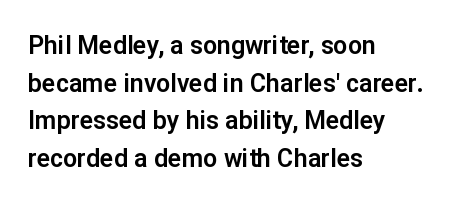
Descender tails drop into unmarked territory. If you drew a ruler down the left edge, every line would touch it. Nope, not italic — everything's standing straight. Successive baselines arrive at the customary interval. Tracking value appears to be zero — textbook default spacing.
